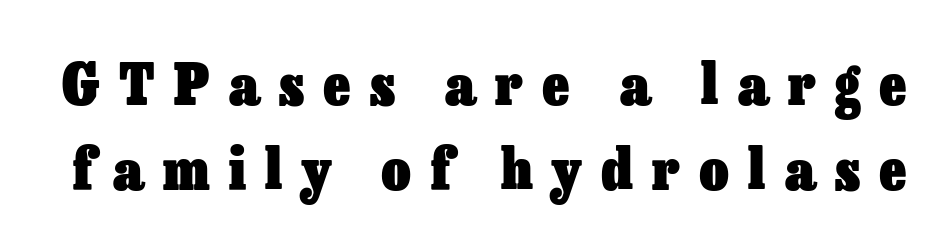
The strokes are fattened all the way to bold. This sample uses an upright cut, with every glyph sitting square on the baseline. Descender tails drop into unmarked territory. The passage shown is typed in a proportional face where columns would drift. The lines sit at an ordinary, default distance from one another.
